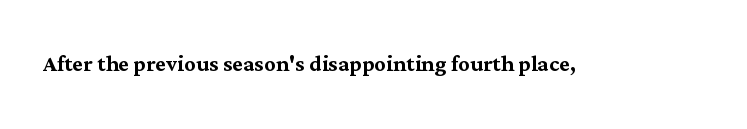
The image shows 29 px serif type, upright; set normal letter spacing, not underlined; medium stroke contrast and a medium x-height.
